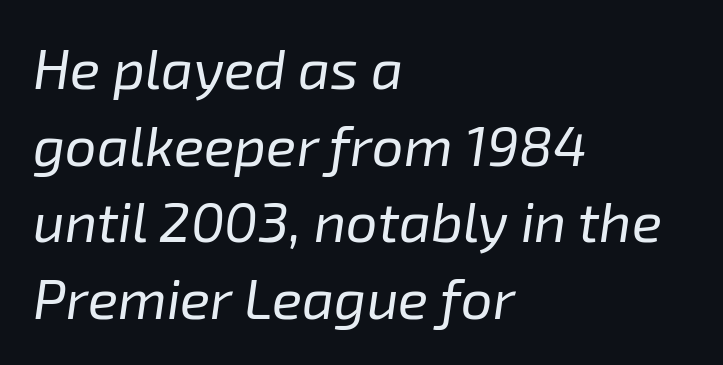
{"italic": "yes", "lean": "right", "slant_degrees": 8, "bold": "no", "weight": "regular", "width": "normal", "stroke_contrast": "low", "x_height": "medium", "monospaced": "no", "underline": "no", "align": "left", "line_spacing": "normal", "line_spacing_ratio": 1.37, "letter_spacing": "normal", "letter_spacing_em": 0.0, "glyph_px": 56}
